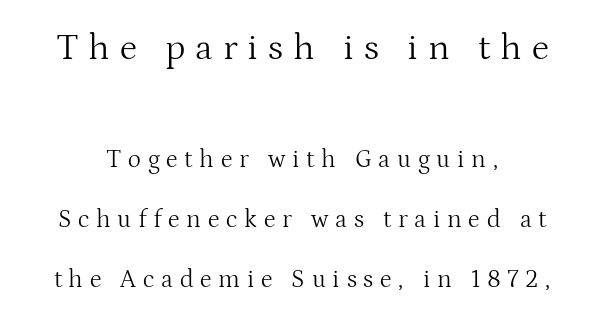
Q: Is the text bold? A: No.
Q: Is the text italic (slanted)? A: No, it is upright.
Q: Is the typeface a serif or a sans-serif typeface? A: Serif.
Q: Is the text underlined? A: No.
Q: Is the spacing between letters normal or unusually wide? A: Unusually wide.
Q: Is the spacing between lines tight, normal or loose? A: Loose.
Q: Which block of text is set in a larger size, the first (top) or the second (bottom)? A: The first (top) one.
Q: Width (condensed, normal, or wide)? A: Normal.
Q: Stroke contrast? A: Medium.
Q: x-height? A: Medium.
Q: Monospaced? A: No.
